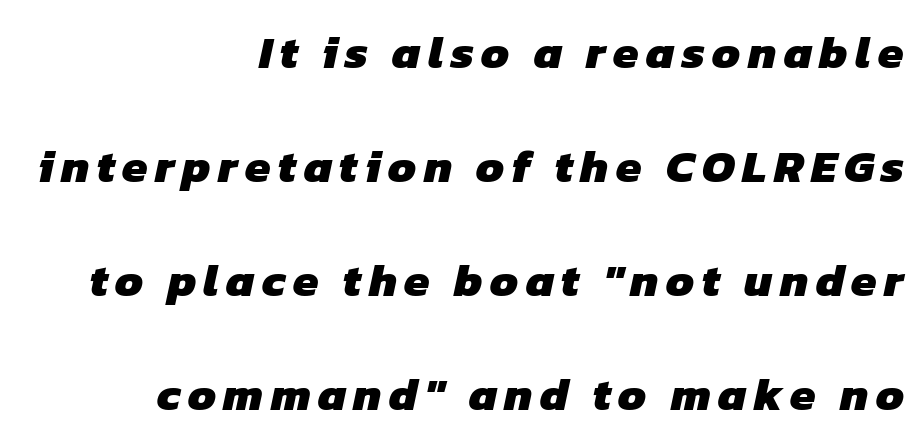
No feet cap the strokes, marking this as sans-serif type. These lines stand farther apart than default settings would place them. A student would call this right alignment; a typographer would say flush right, rag left. Descenders hang freely into open space.
